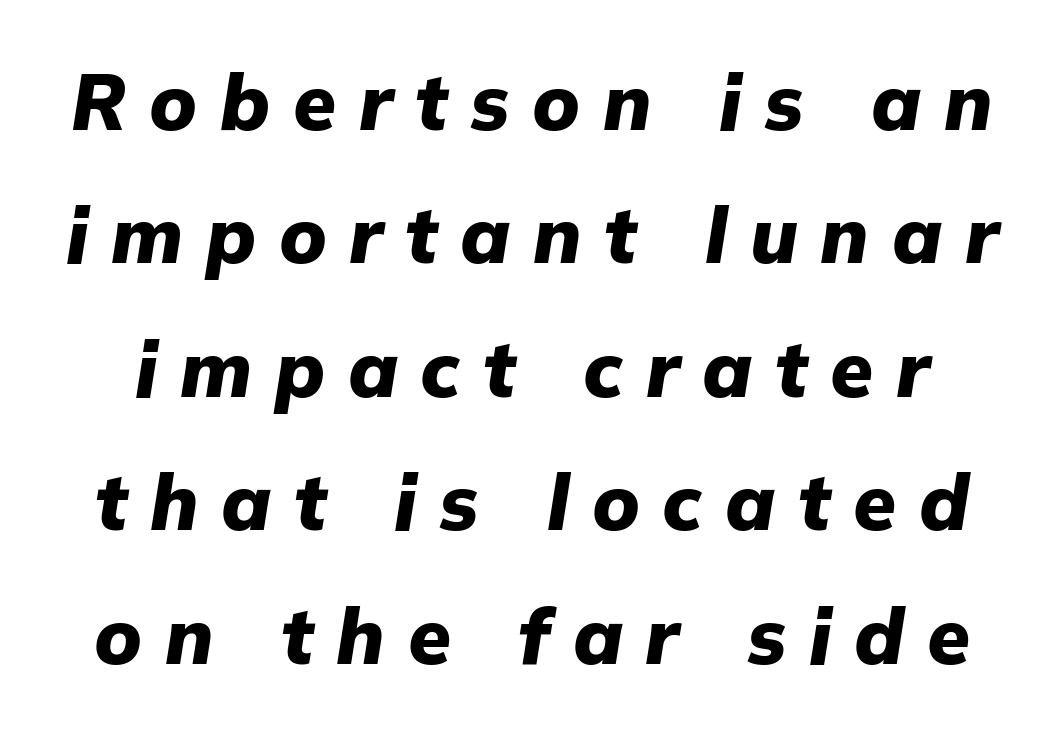
{"italic": "yes", "lean": "right", "slant_degrees": 9, "bold": "yes", "weight": "heavy", "width": "normal", "stroke_contrast": "low", "x_height": "medium", "monospaced": "no", "underline": "no", "line_spacing_ratio": 1.71, "letter_spacing": "wide", "letter_spacing_em": 0.29, "glyph_px": 78}
